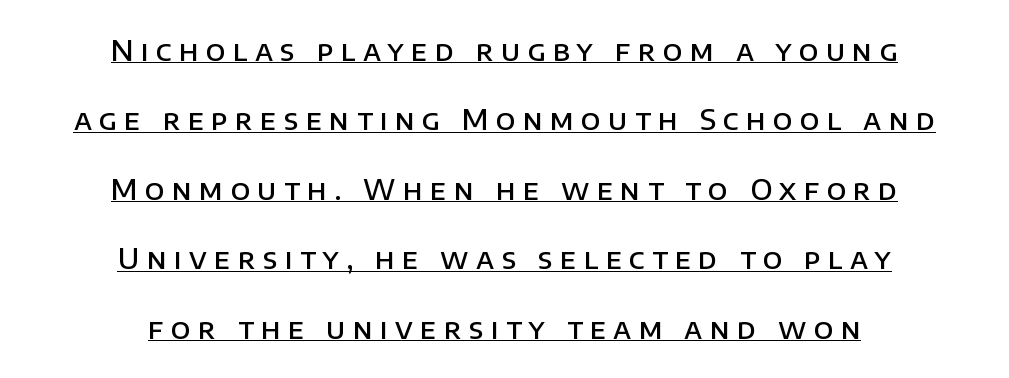
{"serif": "no", "italic": "no", "bold": "semi", "weight": "semibold", "width": "normal", "stroke_contrast": "low", "x_height": "large", "monospaced": "no", "underline": "yes", "align": "center", "line_spacing": "loose", "line_spacing_ratio": 2.48, "letter_spacing": "wide", "letter_spacing_em": 0.26, "glyph_px": 28}
